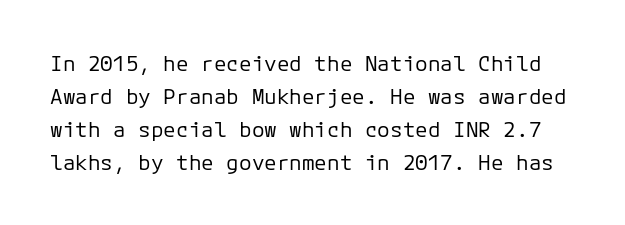
Q: Is the text bold? A: No.
Q: Is the text italic (slanted)? A: No, it is upright.
Q: Is the text underlined? A: No.
Q: Is the spacing between letters normal or unusually wide? A: Normal.
Q: Is the spacing between lines tight, normal or loose? A: Normal.
